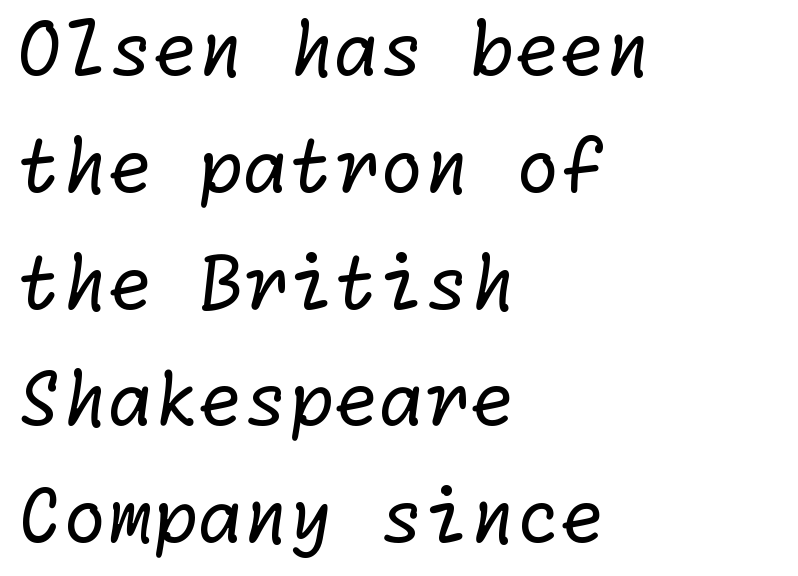
This sample is left-justified, so line endings fall wherever the words run out. Reading down the column, the eye jumps a familiar distance to each next line. Observe the absence of serifs on each vertical stroke in this sample. A clean baseline with only descenders dipping below it. Nothing unusual about the tracking: characters are spaced as the font intends. The typesetting does not lean heavy: it is not bold.
